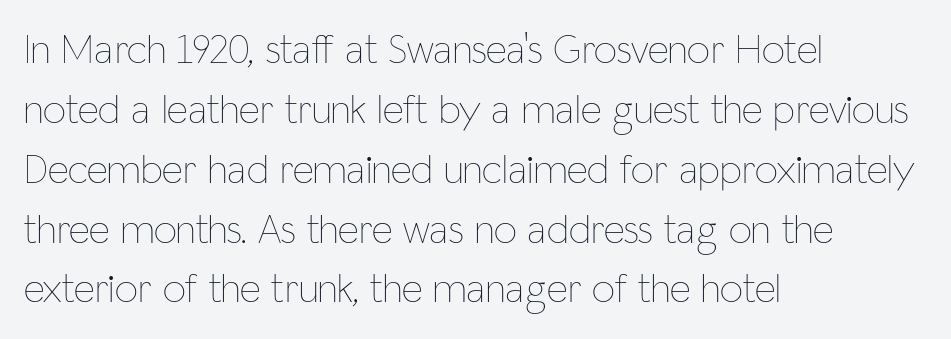
The letters advance in unequal steps, a hallmark of proportional type. You could call the tracking neutral — neither tight nor loose. Upright lettering throughout. How would I describe the line gaps? Plain and ordinary.
